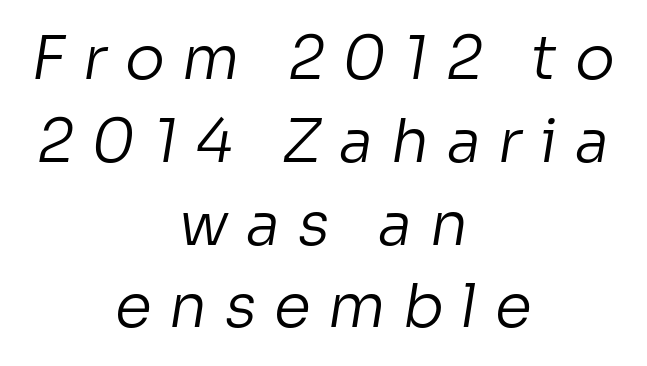
Q: Is the text bold? A: No.
Q: Is the typeface a serif or a sans-serif typeface? A: Sans-serif.
Q: Is the text underlined? A: No.
Q: How is the paragraph aligned? A: Centered.
Q: Is the spacing between letters normal or unusually wide? A: Unusually wide.
Q: Is the spacing between lines tight, normal or loose? A: Normal.
Q: Width (condensed, normal, or wide)? A: Normal.
Q: Stroke contrast? A: Low.
Q: x-height? A: Medium.
Q: Monospaced? A: No.
